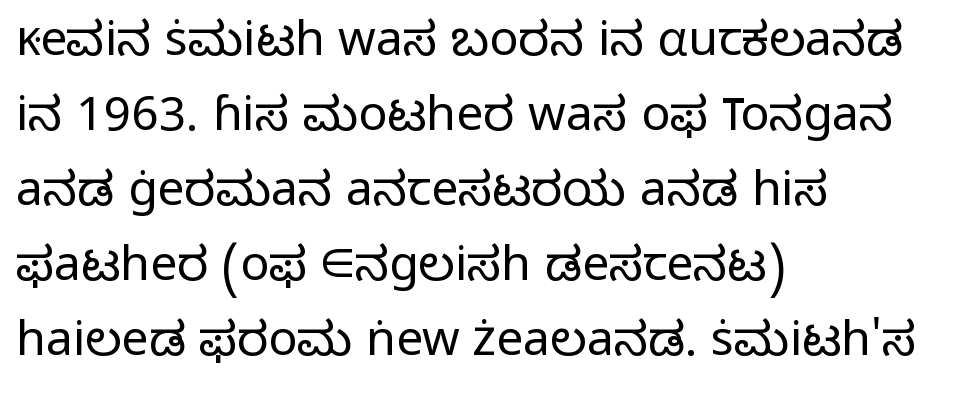
Anything drawn beneath the words? Only blank space. Posture: upright roman. The weight would be labelled regular, book, light, or lighter still. Look at the tracking — it's just the regular setting, nothing added.
